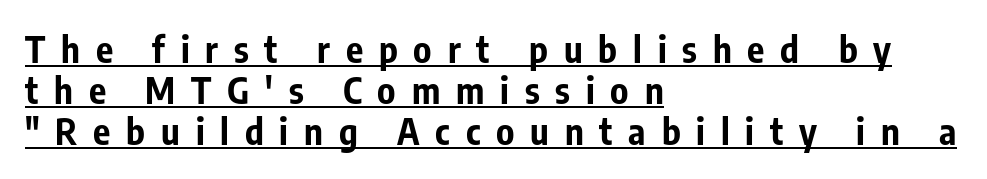
Q: Is the text bold? A: Yes.
Q: Is the text italic (slanted)? A: No, it is upright.
Q: Is the typeface a serif or a sans-serif typeface? A: Sans-serif.
Q: Is the text underlined? A: Yes.
Q: How is the paragraph aligned? A: Left-aligned.
Q: Is the spacing between letters normal or unusually wide? A: Unusually wide.
Q: Is the spacing between lines tight, normal or loose? A: Tight.
Q: Width (condensed, normal, or wide)? A: Condensed.
Q: Stroke contrast? A: Low.
Q: x-height? A: Medium.
Q: Monospaced? A: No.
